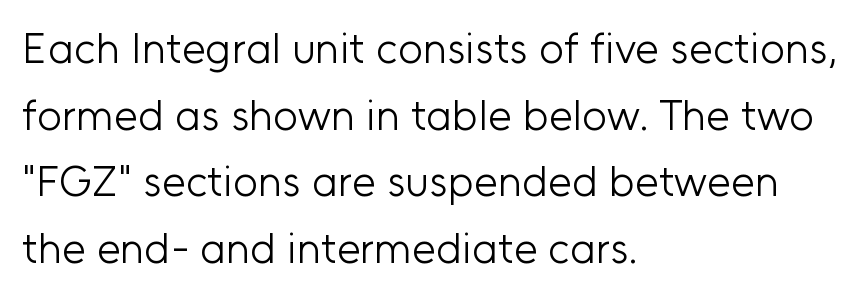
{"serif": "no", "italic": "no", "bold": "no", "weight": "light", "width": "normal", "stroke_contrast": "low", "x_height": "medium", "monospaced": "no", "underline": "no", "align": "left", "line_spacing": "normal", "line_spacing_ratio": 1.55, "letter_spacing": "normal", "letter_spacing_em": 0.0, "glyph_px": 43}
